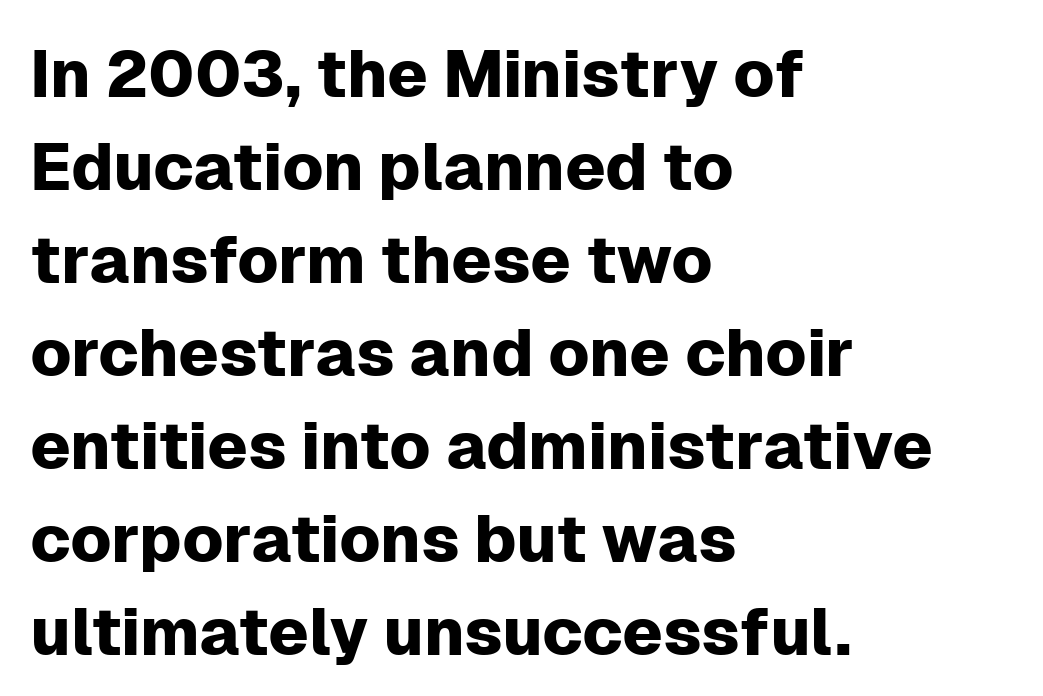
Q: Is the text italic (slanted)? A: No, it is upright.
Q: Is the typeface a serif or a sans-serif typeface? A: Sans-serif.
Q: Is the text underlined? A: No.
Q: How is the paragraph aligned? A: Left-aligned.
Q: Is the spacing between letters normal or unusually wide? A: Normal.
Q: Is the spacing between lines tight, normal or loose? A: Normal.
Q: Width (condensed, normal, or wide)? A: Normal.
Q: Stroke contrast? A: Low.
Q: x-height? A: Medium.
Q: Monospaced? A: No.
